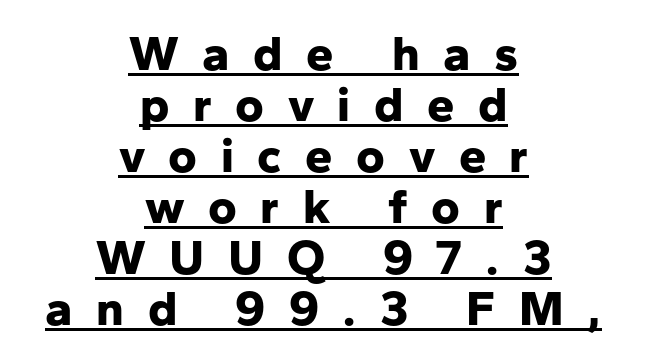
{"serif": "no", "italic": "no", "bold": "yes", "weight": "bold", "width": "normal", "stroke_contrast": "low", "x_height": "medium", "monospaced": "no", "underline": "yes", "align": "center", "line_spacing": "tight", "line_spacing_ratio": 1.04, "letter_spacing": "wide", "letter_spacing_em": 0.48, "glyph_px": 49}
